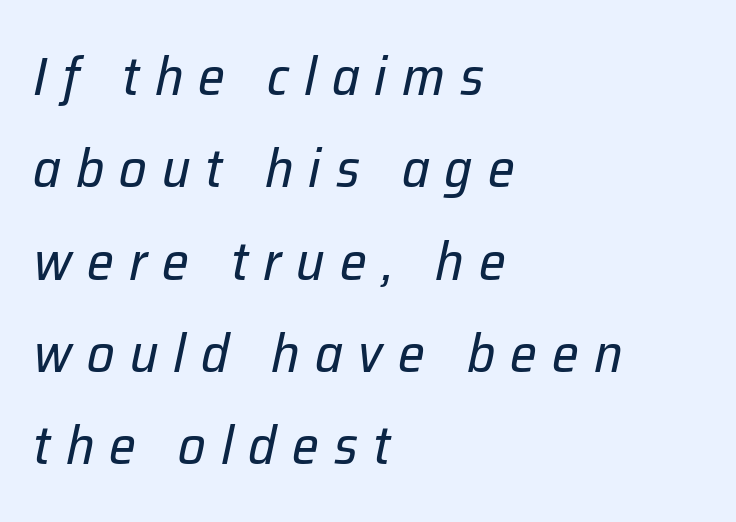
The image shows 54 px regular-weight type, italic (leaning right); set left-aligned, line spacing 1.71x, unusually wide letter spacing (+0.28 em), not underlined; low stroke contrast and a medium x-height.
